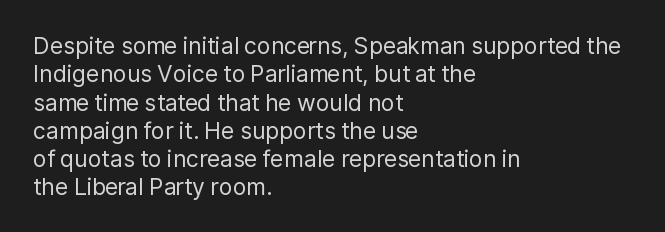
Q: Is the text bold? A: No.
Q: Is the text italic (slanted)? A: No, it is upright.
Q: Is the text underlined? A: No.
Q: How is the paragraph aligned? A: Left-aligned.
Q: Is the spacing between letters normal or unusually wide? A: Normal.
